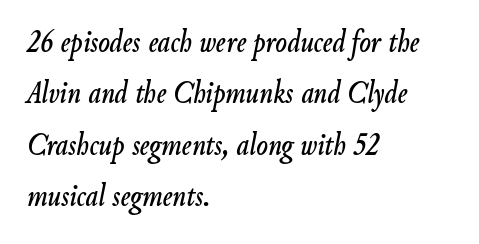
Q: Is the text italic (slanted)? A: Yes, it leans right by about 9 degrees.
Q: Is the text underlined? A: No.
Q: How is the paragraph aligned? A: Left-aligned.
Q: Is the spacing between letters normal or unusually wide? A: Normal.
Q: Is the spacing between lines tight, normal or loose? A: Normal.
Q: Width (condensed, normal, or wide)? A: Condensed.
Q: Stroke contrast? A: Low.
Q: x-height? A: Small.
Q: Monospaced? A: No.
